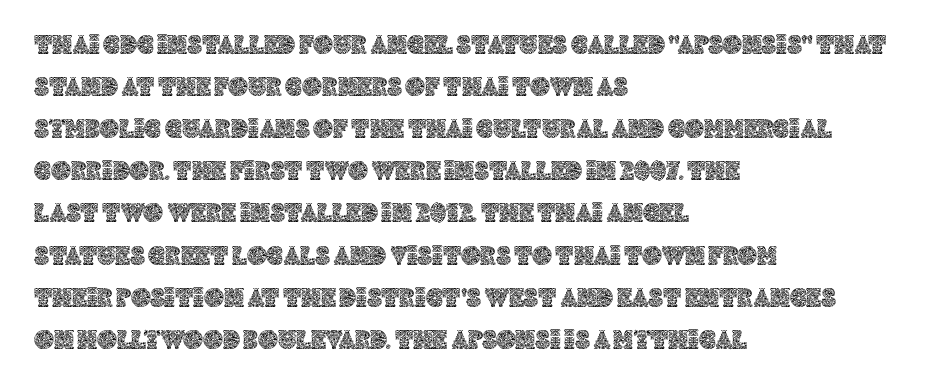
The image shows 27 px text type, upright; set left-aligned, normal line spacing (1.56x), normal letter spacing, not underlined.
